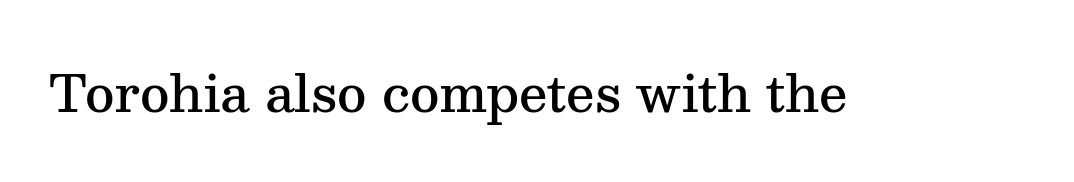
{"serif": "yes", "italic": "no", "bold": "semi", "weight": "semibold", "width": "normal", "stroke_contrast": "medium", "x_height": "medium", "monospaced": "no", "underline": "no", "letter_spacing": "normal", "letter_spacing_em": 0.0, "glyph_px": 51}
